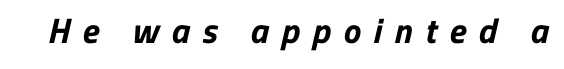
Q: Is the text bold? A: Yes.
Q: Is the typeface a serif or a sans-serif typeface? A: Sans-serif.
Q: Is the text underlined? A: No.
Q: Is the spacing between letters normal or unusually wide? A: Unusually wide.
Q: Width (condensed, normal, or wide)? A: Normal.
Q: Stroke contrast? A: Low.
Q: x-height? A: Medium.
Q: Monospaced? A: No.
